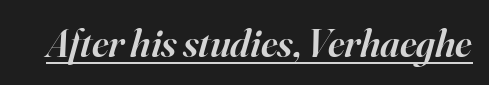
The image shows 40 px semibold serif type, italic (leaning right); set normal letter spacing, underlined; high stroke contrast and a small x-height.
